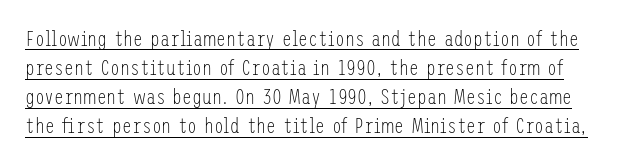
Bold? No — there's no thickening of the strokes. Caption: standard tracking, unaltered. Ascenders rise straight up at ninety degrees. The space between consecutive lines is moderate. Glance below the letters and you will spot a drawn line.
